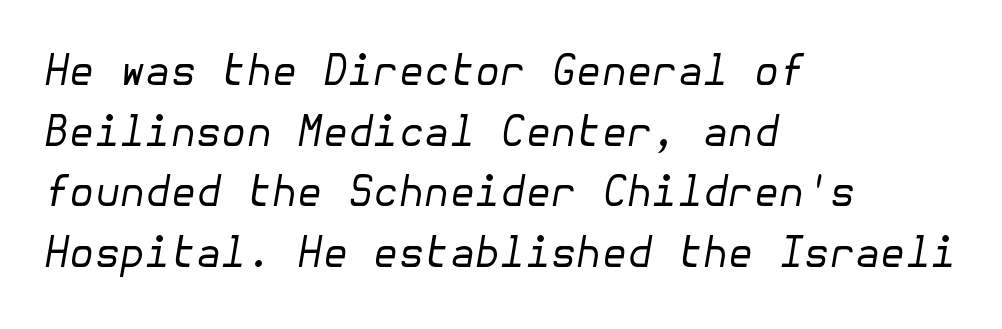
The image shows 41 px regular-weight type, italic (leaning right); set left-aligned, normal line spacing (1.48x), normal letter spacing, not underlined; low stroke contrast and a medium x-height.
